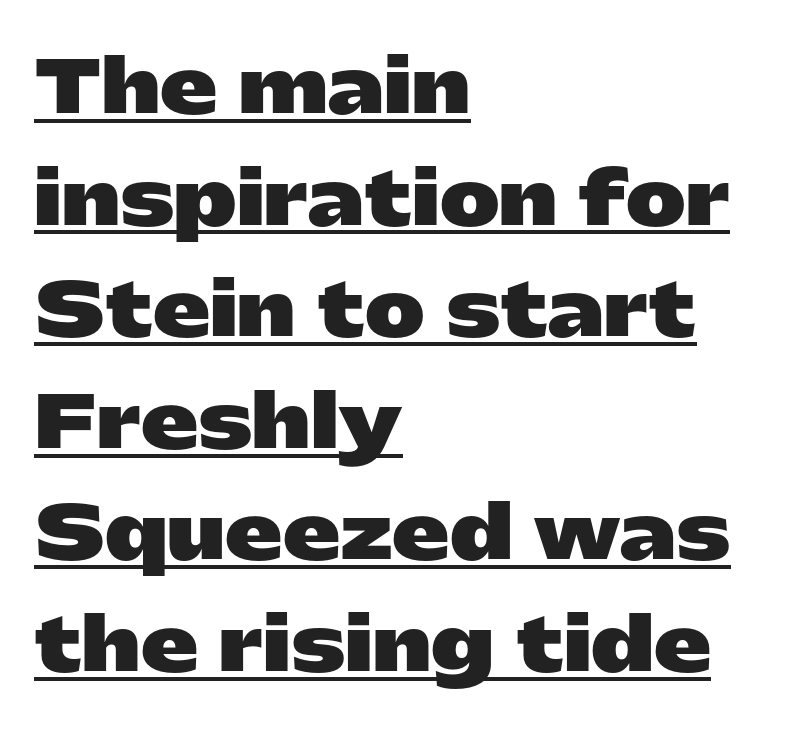
{"serif": "no", "italic": "no", "bold": "yes", "weight": "heavy", "width": "wide", "stroke_contrast": "low", "x_height": "medium", "monospaced": "no", "underline": "yes", "align": "left", "line_spacing": "normal", "line_spacing_ratio": 1.55, "letter_spacing": "normal", "letter_spacing_em": 0.0, "glyph_px": 72}
